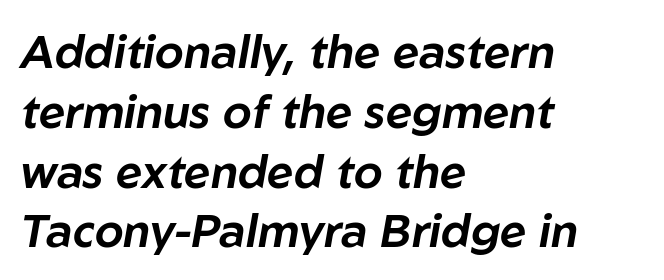
The image shows 46 px text type, italic (leaning right); set left-aligned, normal line spacing (1.3x), normal letter spacing, not underlined; low stroke contrast and a medium x-height.
